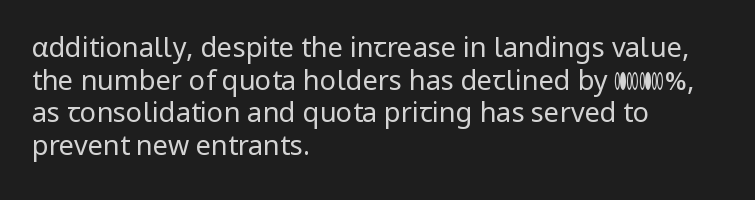
Q: Is the text bold? A: No.
Q: Is the text italic (slanted)? A: No, it is upright.
Q: Is the text underlined? A: No.
Q: How is the paragraph aligned? A: Left-aligned.
Q: Is the spacing between letters normal or unusually wide? A: Normal.
